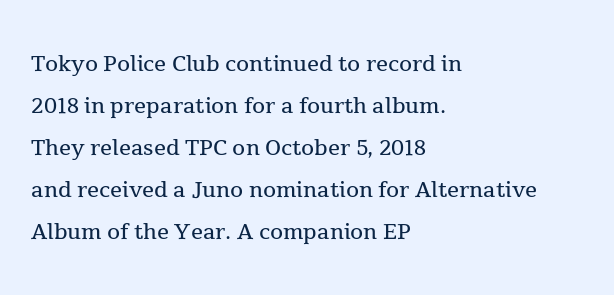
{"serif": "yes", "italic": "no", "bold": "no", "weight": "regular", "width": "normal", "x_height": "medium", "monospaced": "no", "underline": "no", "align": "left", "line_spacing": "normal", "line_spacing_ratio": 1.4, "letter_spacing": "normal", "letter_spacing_em": 0.0, "glyph_px": 30}
